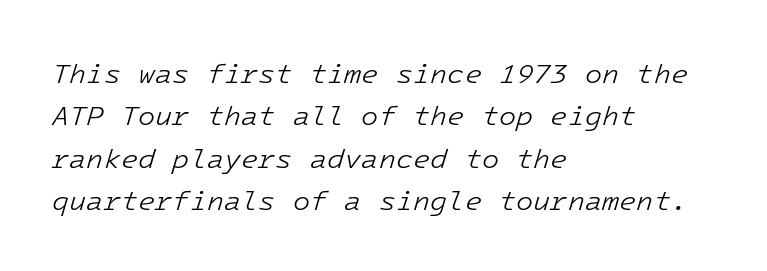
Standard letterfit; no display-style spreading of the glyphs. Weight: not bold — regular or lighter. A typesetter would call this leading conventional body-copy spacing. Descenders hang freely into open space. All the whitespace from short lines collects on the right.
